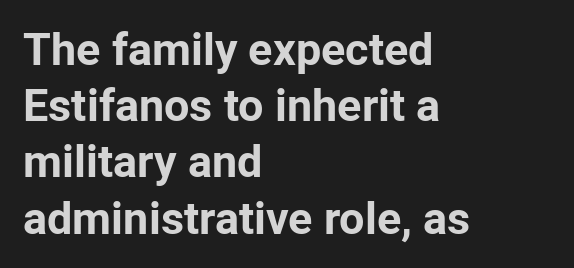
Q: Is the text bold? A: Yes.
Q: Is the text italic (slanted)? A: No, it is upright.
Q: Is the typeface a serif or a sans-serif typeface? A: Sans-serif.
Q: Is the text underlined? A: No.
Q: How is the paragraph aligned? A: Left-aligned.
Q: Is the spacing between letters normal or unusually wide? A: Normal.
Q: Is the spacing between lines tight, normal or loose? A: Normal.
Q: Width (condensed, normal, or wide)? A: Normal.
Q: Stroke contrast? A: Low.
Q: x-height? A: Medium.
Q: Monospaced? A: No.
